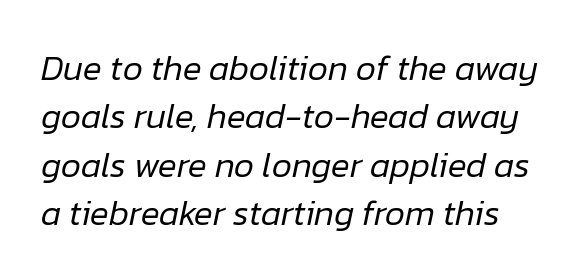
{"italic": "yes", "lean": "right", "slant_degrees": 12, "bold": "no", "weight": "regular", "width": "normal", "stroke_contrast": "low", "x_height": "medium", "monospaced": "no", "underline": "no", "line_spacing": "normal", "line_spacing_ratio": 1.38, "letter_spacing": "normal", "letter_spacing_em": 0.0, "glyph_px": 35}
